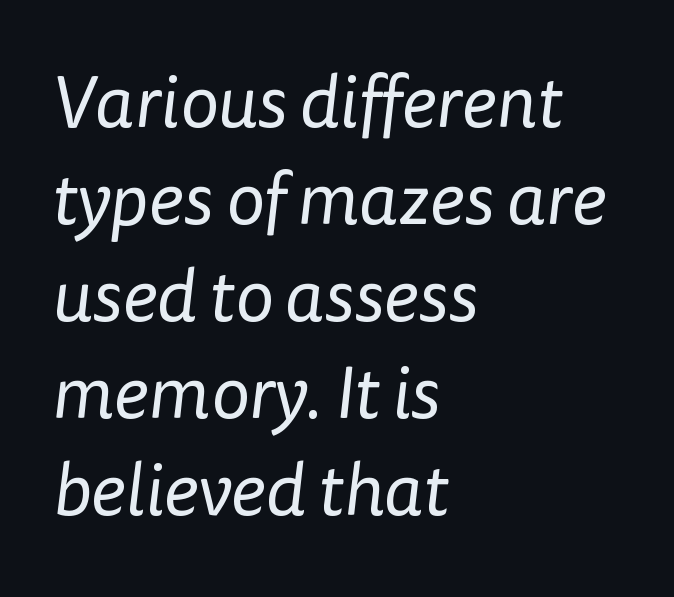
Q: Is the text bold? A: No.
Q: Is the typeface a serif or a sans-serif typeface? A: Sans-serif.
Q: Is the text underlined? A: No.
Q: How is the paragraph aligned? A: Left-aligned.
Q: Is the spacing between letters normal or unusually wide? A: Normal.
Q: Is the spacing between lines tight, normal or loose? A: Normal.
Q: Width (condensed, normal, or wide)? A: Normal.
Q: Stroke contrast? A: Low.
Q: x-height? A: Medium.
Q: Monospaced? A: No.
